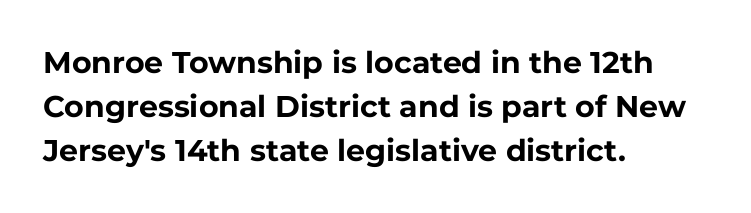
The image shows 30 px bold sans-serif type, upright; set left-aligned, normal line spacing (1.47x), normal letter spacing, not underlined; low stroke contrast and a medium x-height.
